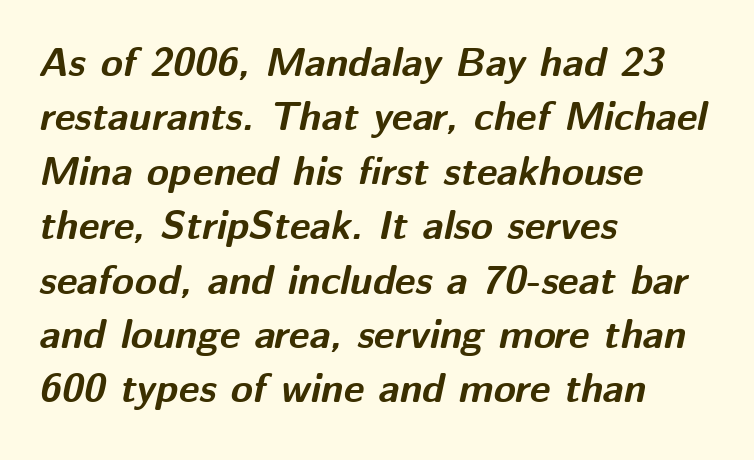
Q: Is the text bold? A: Yes.
Q: Is the text italic (slanted)? A: Yes, it leans right by about 12 degrees.
Q: Is the text underlined? A: No.
Q: How is the paragraph aligned? A: Left-aligned.
Q: Is the spacing between letters normal or unusually wide? A: Normal.
Q: Is the spacing between lines tight, normal or loose? A: Normal.
Q: Width (condensed, normal, or wide)? A: Normal.
Q: Stroke contrast? A: Medium.
Q: x-height? A: Medium.
Q: Monospaced? A: No.
